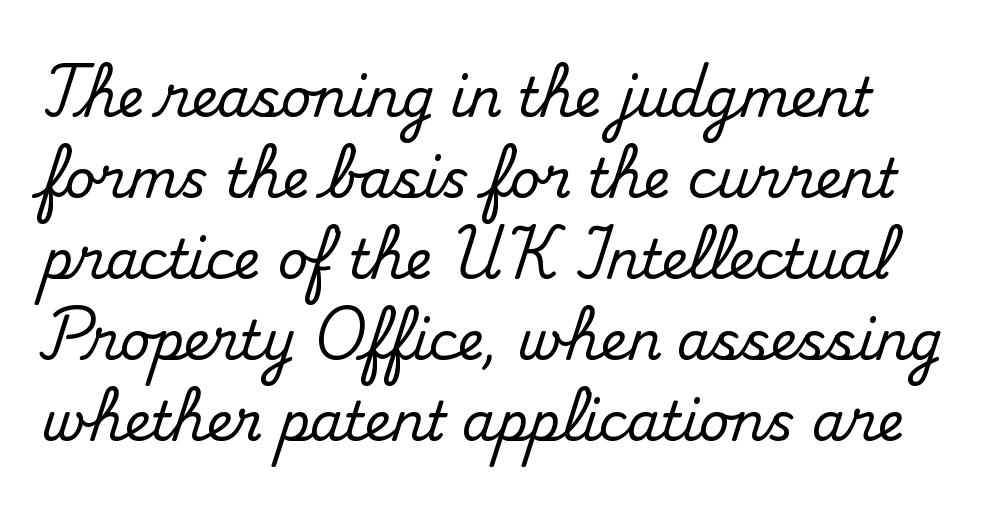
{"serif": "yes", "width": "normal", "stroke_contrast": "medium", "x_height": "small", "monospaced": "no", "underline": "no", "line_spacing": "normal", "line_spacing_ratio": 1.53, "letter_spacing": "normal", "letter_spacing_em": 0.0, "glyph_px": 53}
